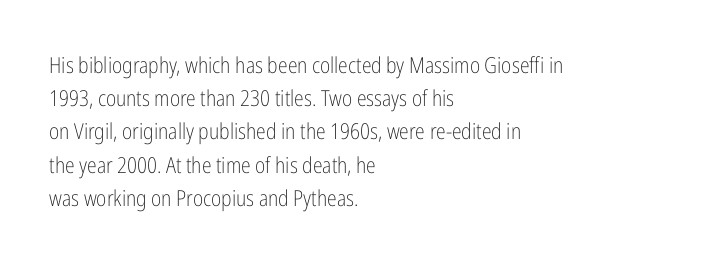
The image shows 22 px text type, upright; set left-aligned, normal line spacing (1.51x), normal letter spacing, not underlined.
